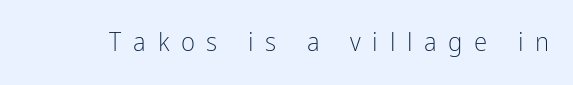
Every character sits straight up, as roman type does. Caption: expanded tracking, letters set apart. On a weight scale, this lands at 450 or below. Check under the words: just untouched page.
